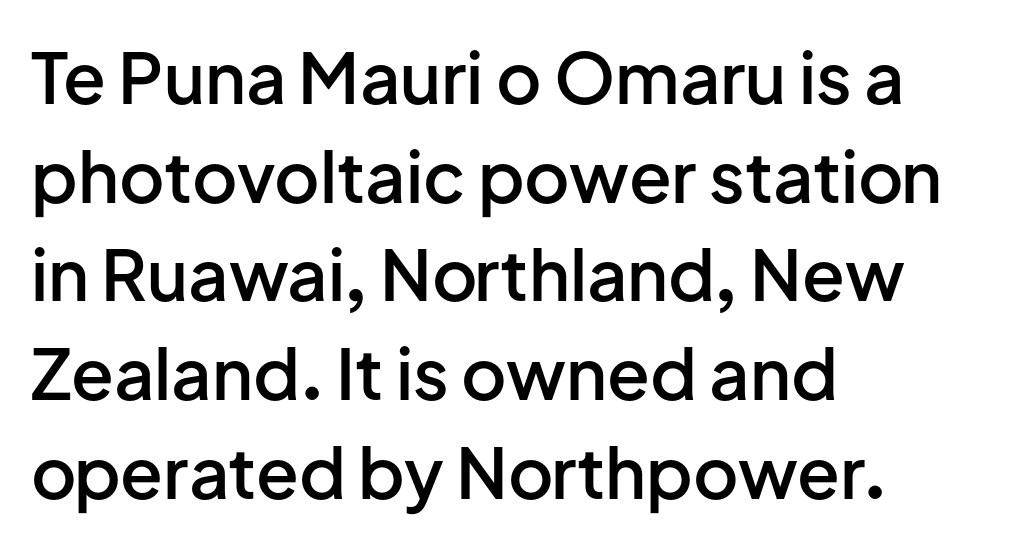
The image shows 70 px semibold sans-serif type, upright; set left-aligned, normal line spacing (1.41x), normal letter spacing, not underlined; low stroke contrast and a medium x-height.
